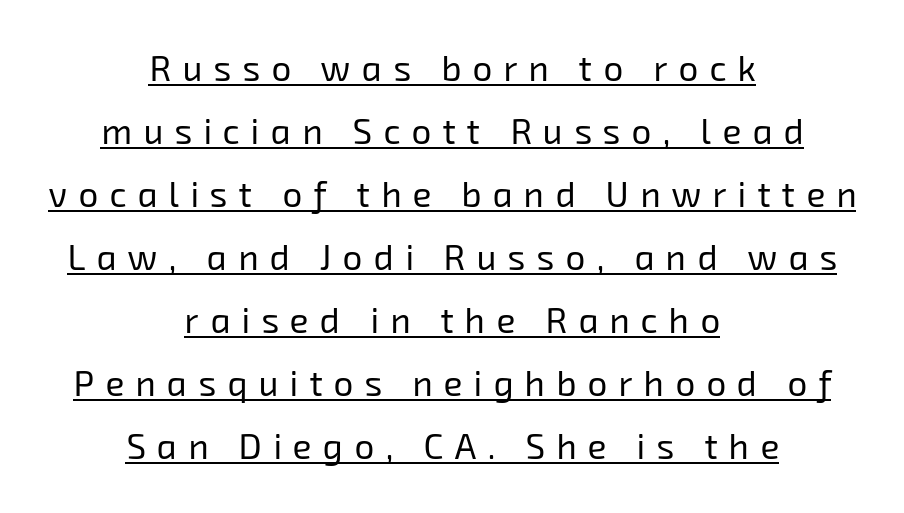
The image shows 35 px regular-weight sans-serif type; set centered, line spacing 1.8x, unusually wide letter spacing (+0.32 em), underlined; low stroke contrast and a medium x-height.
